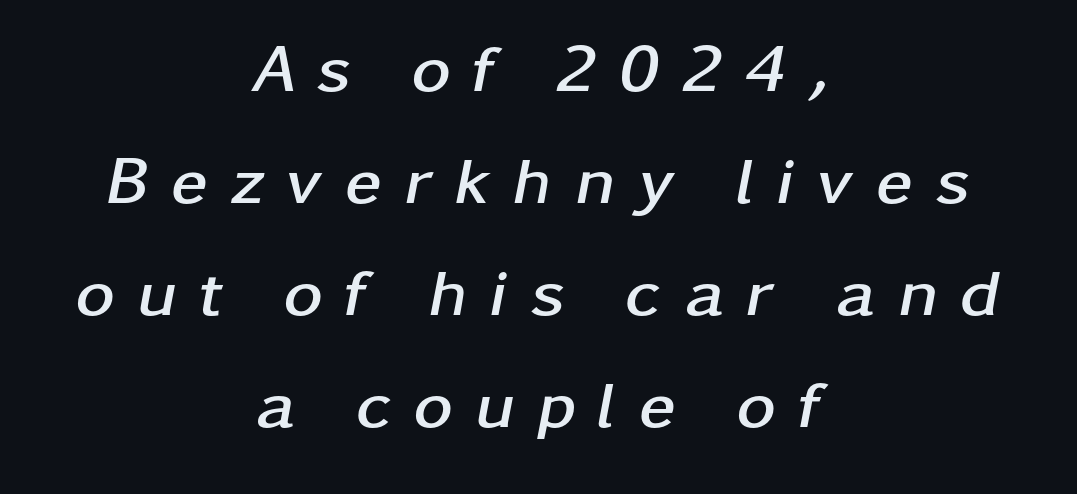
{"italic": "yes", "lean": "right", "slant_degrees": 11, "bold": "yes", "weight": "semibold", "width": "wide", "stroke_contrast": "low", "x_height": "medium", "monospaced": "no", "underline": "no", "align": "center", "line_spacing": "normal", "line_spacing_ratio": 1.67, "letter_spacing": "wide", "letter_spacing_em": 0.33, "glyph_px": 67}
